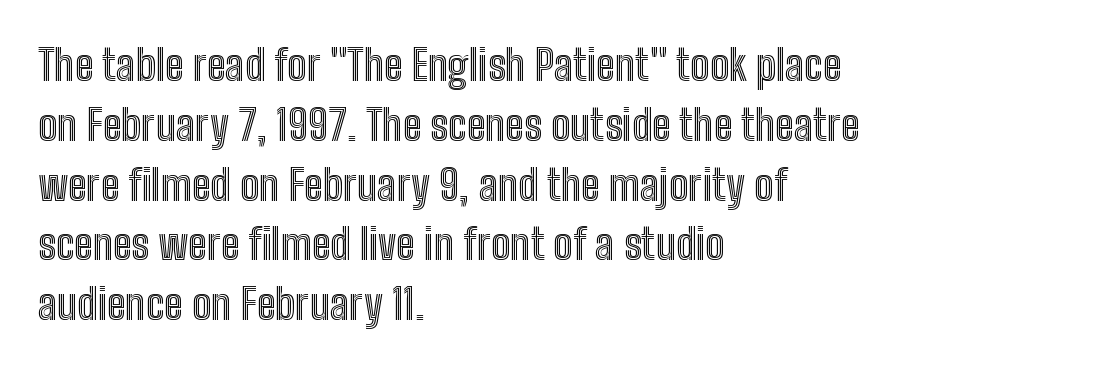
Q: Is the text italic (slanted)? A: No, it is upright.
Q: Is the text underlined? A: No.
Q: How is the paragraph aligned? A: Left-aligned.
Q: Is the spacing between letters normal or unusually wide? A: Normal.
Q: Is the spacing between lines tight, normal or loose? A: Normal.
Q: Width (condensed, normal, or wide)? A: Condensed.
Q: x-height? A: Medium.
Q: Monospaced? A: No.
